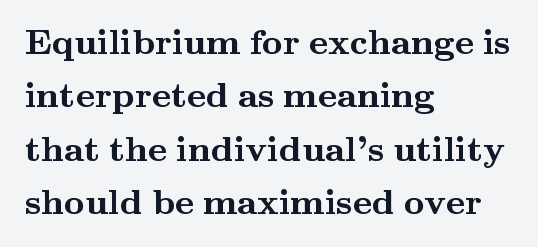
{"serif": "yes", "italic": "no", "bold": "yes", "weight": "semibold", "width": "wide", "stroke_contrast": "medium", "x_height": "small", "monospaced": "no", "underline": "no", "align": "left", "line_spacing": "normal", "line_spacing_ratio": 1.48, "letter_spacing": "normal", "letter_spacing_em": 0.0, "glyph_px": 36}
